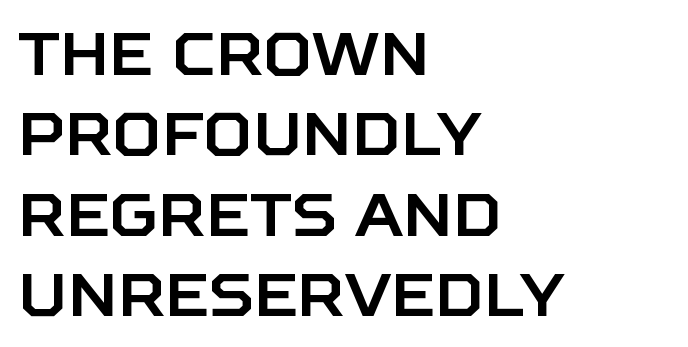
The image shows 60 px sans-serif type, upright; set left-aligned, normal line spacing (1.34x), normal letter spacing, not underlined; low stroke contrast and a large x-height.
